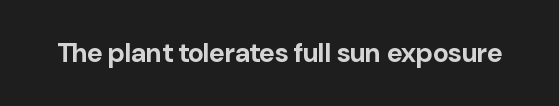
Q: Is the text bold? A: Yes.
Q: Is the text italic (slanted)? A: No, it is upright.
Q: Is the text underlined? A: No.
Q: Is the spacing between letters normal or unusually wide? A: Normal.
